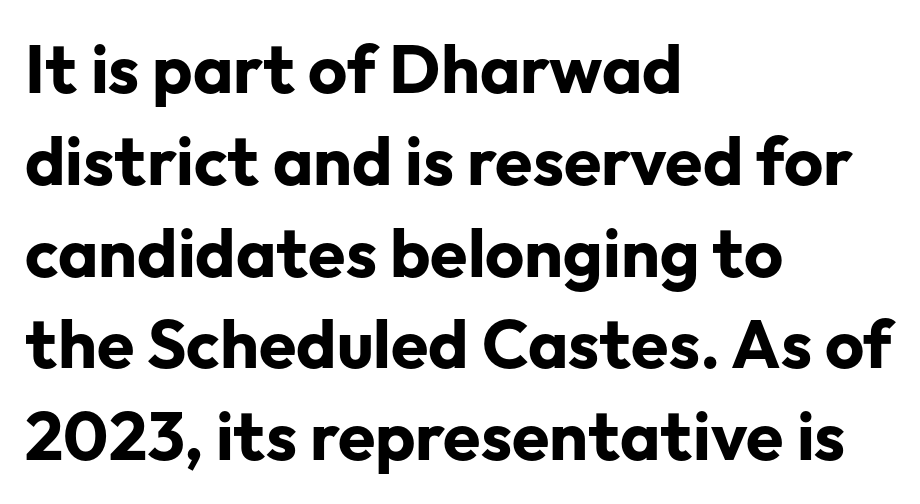
The image shows 68 px bold sans-serif type, upright; set left-aligned, normal line spacing (1.35x), normal letter spacing, not underlined; low stroke contrast and a medium x-height.
